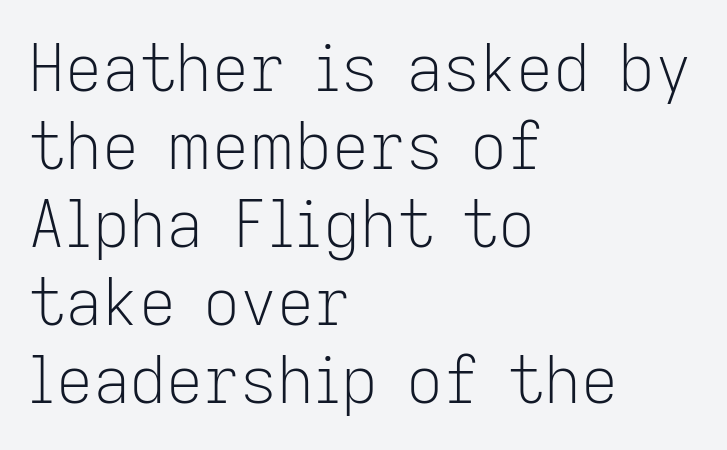
{"serif": "no", "italic": "no", "bold": "no", "weight": "light", "width": "normal", "stroke_contrast": "low", "x_height": "medium", "monospaced": "no", "underline": "no", "align": "left", "line_spacing_ratio": 1.22, "letter_spacing": "normal", "letter_spacing_em": 0.0, "glyph_px": 64}
